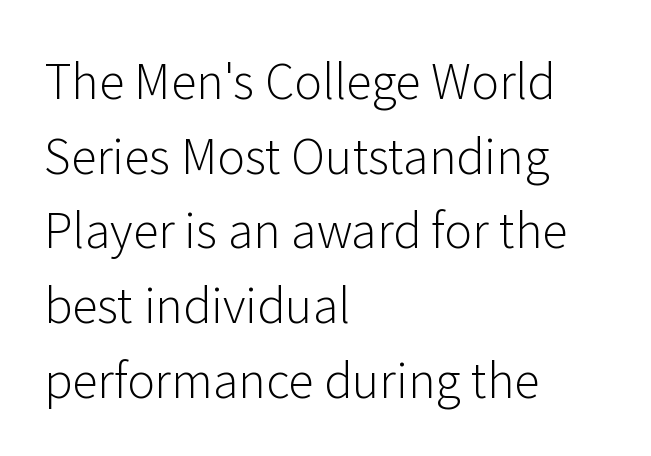
Rendered with straight, roman letterforms. Are there feet on the stems? There aren't — it's a sans. The typeface has the unassuming heft of standard copy or less. The rendering keeps characters at their native spacing. The passage shown is typed in a proportional face where columns would drift. Only glyphs here, with clear space below each row.
